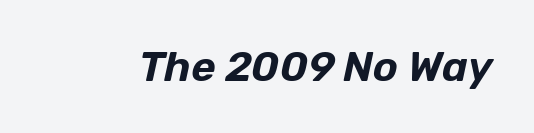
{"italic": "yes", "lean": "right", "slant_degrees": 12, "width": "normal", "stroke_contrast": "low", "x_height": "medium", "monospaced": "no", "underline": "no", "letter_spacing": "normal", "letter_spacing_em": 0.0, "glyph_px": 42}
